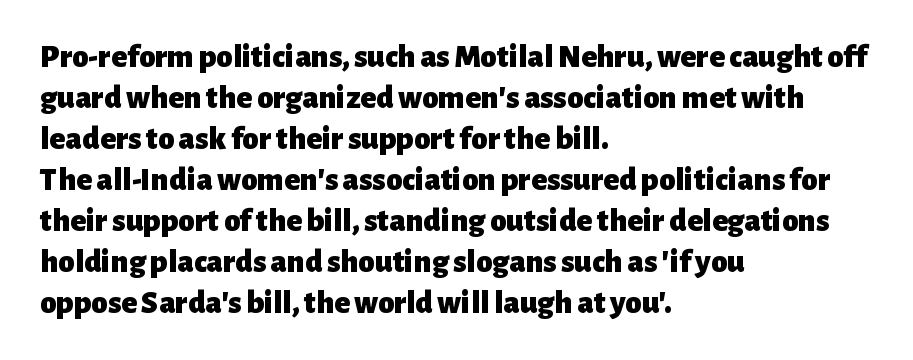
{"serif": "no", "italic": "no", "bold": "yes", "weight": "heavy", "width": "normal", "stroke_contrast": "low", "x_height": "medium", "monospaced": "no", "underline": "no", "align": "left", "line_spacing_ratio": 1.24, "letter_spacing": "normal", "letter_spacing_em": 0.0, "glyph_px": 33}
